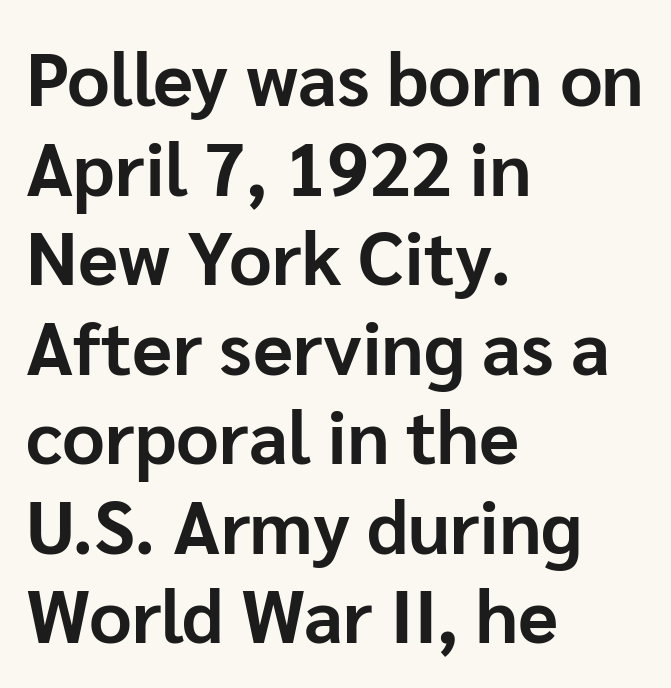
Posture: upright roman. Nobody touched the tracking dial on this one. Spacing verdict: proportional, widths tailored to each character. The sample has been set heavy, in full bold. Where is the straight margin? On the left.
